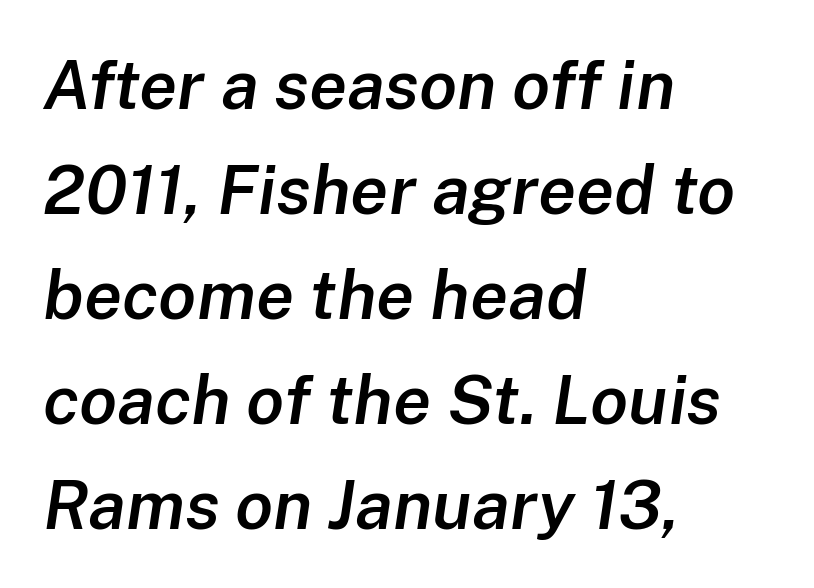
Q: Is the text bold? A: Semi-bold.
Q: Is the text italic (slanted)? A: Yes, it leans right by about 8 degrees.
Q: Is the text underlined? A: No.
Q: How is the paragraph aligned? A: Left-aligned.
Q: Is the spacing between letters normal or unusually wide? A: Normal.
Q: Is the spacing between lines tight, normal or loose? A: Normal.
Q: Width (condensed, normal, or wide)? A: Normal.
Q: Stroke contrast? A: Low.
Q: x-height? A: Medium.
Q: Monospaced? A: No.
